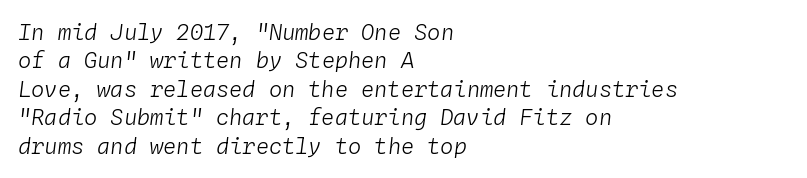
{"italic": "yes", "lean": "right", "slant_degrees": 4, "bold": "no", "underline": "no", "align": "left", "line_spacing": "normal", "line_spacing_ratio": 1.29, "letter_spacing": "normal", "letter_spacing_em": 0.0, "glyph_px": 22}
